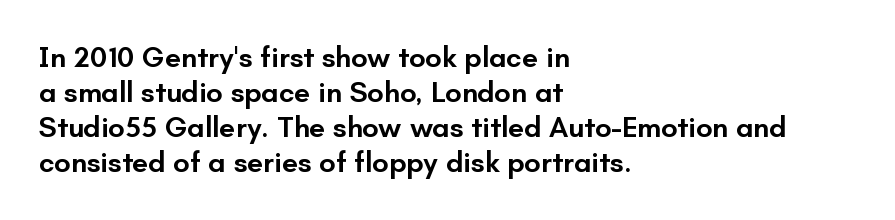
The image shows 29 px semibold sans-serif type, upright; set left-aligned, line spacing 1.21x, normal letter spacing, not underlined; low stroke contrast and a small x-height.
